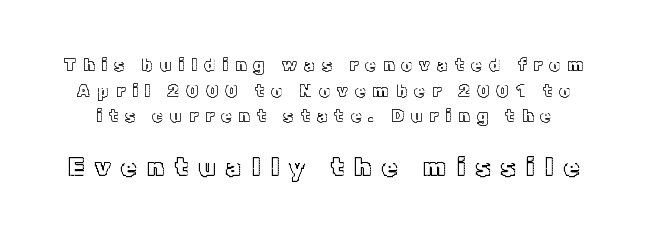
Every stem runs plumb, perpendicular to the baseline. Descenders are the only things crossing below the line. Honestly, the row spacing looks completely unremarkable. The face used here is rendered with a markedly widened letterfit. The lower block of text is set noticeably larger than the block above it.
